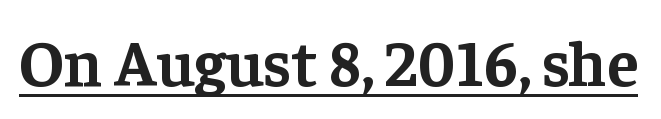
The rendering keeps characters at their native spacing. Unlike a clean sans, this face finishes its strokes with serifs. The letters advance in unequal steps, a hallmark of proportional type. You can tell it's not italic because the verticals are truly vertical. Bold? Absolutely — the strokes are thick and heavy.
